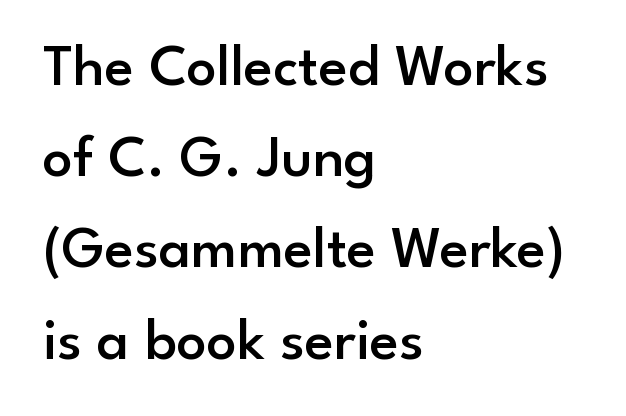
The gap between lines stays unmarked. Compared with typical paragraphs, the rows here are spaced about the same. If you drew a ruler down the left edge, every line would touch it. Think of a printed novel: that variable character pitch is what you see here. Rendered with straight, roman letterforms. Serif or sans? Sans — the stroke terminals are bare.
